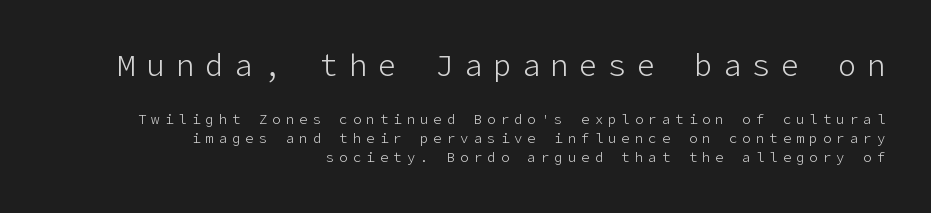
{"serif": "no", "italic": "no", "bold": "no", "weight": "light", "width": "normal", "stroke_contrast": "low", "x_height": "medium", "underline": "no", "align": "right", "line_spacing": "normal", "line_spacing_ratio": 1.35, "letter_spacing": "wide", "letter_spacing_em": 0.36, "larger_block": "first", "size_ratio": 2.14, "glyph_px": 30}
